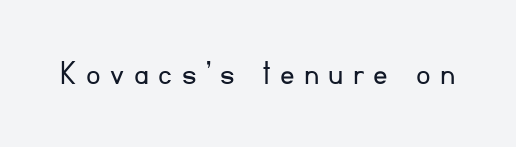
A typesetter would call this proportional, since set widths differ per character. Glance below the letters and you will spot only blank space. Ink coverage per letter is moderate at most. You can tell from the bare stems that sans-serif type was used.
